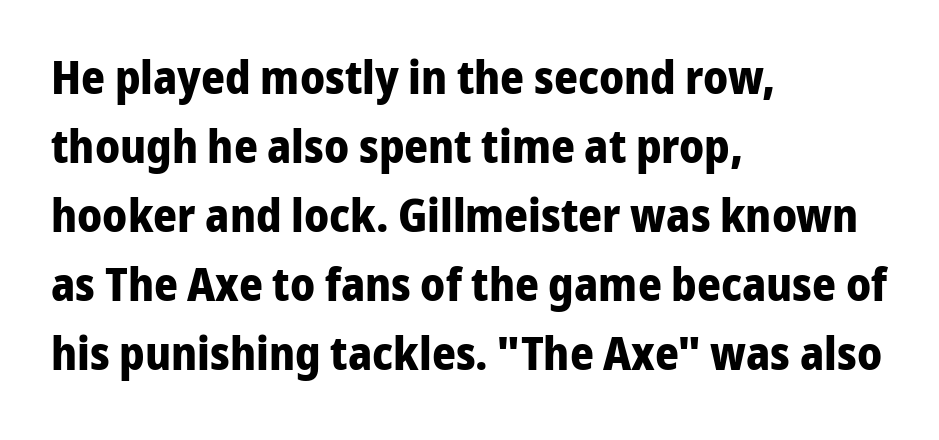
Q: Is the text bold? A: Yes.
Q: Is the text italic (slanted)? A: No, it is upright.
Q: Is the typeface a serif or a sans-serif typeface? A: Sans-serif.
Q: Is the text underlined? A: No.
Q: How is the paragraph aligned? A: Left-aligned.
Q: Is the spacing between letters normal or unusually wide? A: Normal.
Q: Is the spacing between lines tight, normal or loose? A: Normal.
Q: Width (condensed, normal, or wide)? A: Normal.
Q: Stroke contrast? A: Low.
Q: x-height? A: Medium.
Q: Monospaced? A: No.
